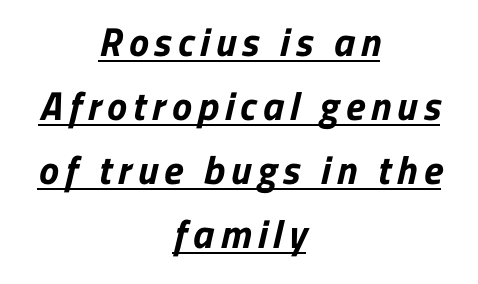
Q: Is the text bold? A: Yes.
Q: Is the typeface a serif or a sans-serif typeface? A: Sans-serif.
Q: Is the text underlined? A: Yes.
Q: How is the paragraph aligned? A: Centered.
Q: Is the spacing between lines tight, normal or loose? A: Normal.
Q: Width (condensed, normal, or wide)? A: Normal.
Q: Stroke contrast? A: Low.
Q: x-height? A: Medium.
Q: Monospaced? A: No.
